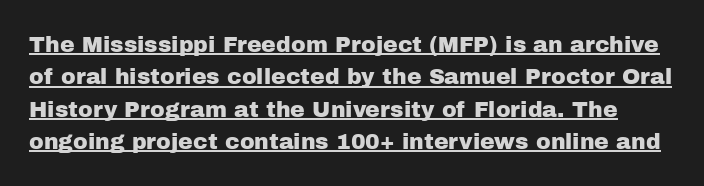
Q: Is the text italic (slanted)? A: No, it is upright.
Q: Is the text underlined? A: Yes.
Q: Is the spacing between letters normal or unusually wide? A: Normal.
Q: Is the spacing between lines tight, normal or loose? A: Normal.
